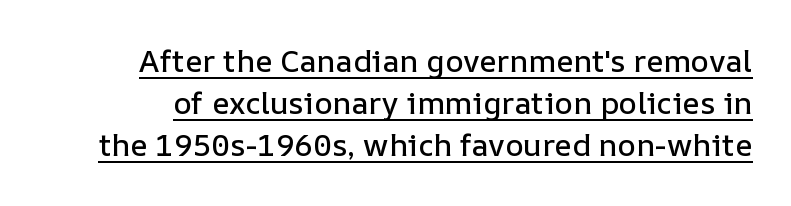
Ordinary non-slanted type is in use. Students, observe: this is what conventionally led text looks like. Descenders here cross a horizontal rule under the line. Short note: letters normally spaced. A typesetter would call this proportional, since set widths differ per character.
